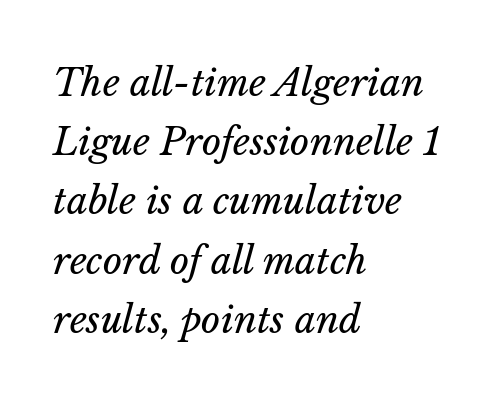
The image shows 37 px regular-weight type, italic (leaning right); set left-aligned, normal line spacing (1.6x), normal letter spacing, not underlined; low stroke contrast and a medium x-height.
